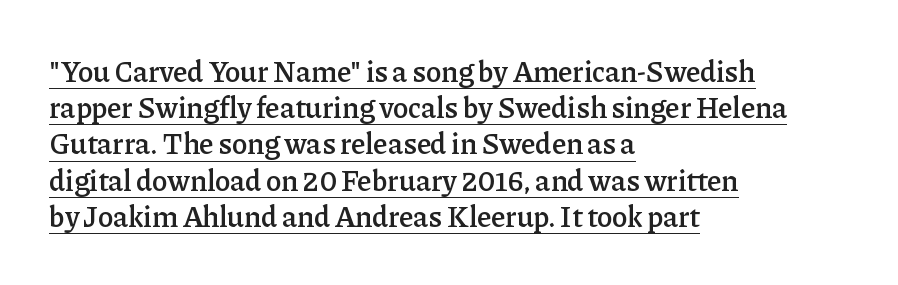
{"serif": "yes", "italic": "no", "bold": "semi", "weight": "semibold", "width": "normal", "stroke_contrast": "low", "x_height": "medium", "monospaced": "no", "underline": "yes", "align": "left", "line_spacing": "normal", "line_spacing_ratio": 1.25, "letter_spacing": "normal", "letter_spacing_em": 0.0, "glyph_px": 29}
